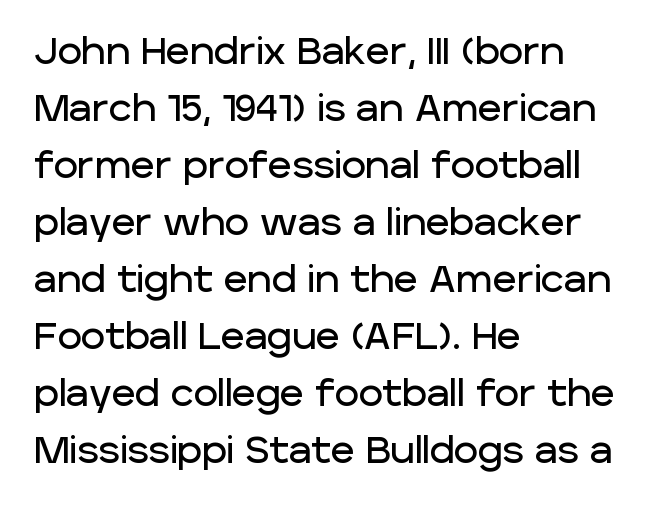
{"serif": "no", "italic": "no", "width": "normal", "stroke_contrast": "low", "x_height": "large", "monospaced": "no", "underline": "no", "align": "left", "line_spacing": "normal", "line_spacing_ratio": 1.54, "letter_spacing": "normal", "letter_spacing_em": 0.0, "glyph_px": 37}
